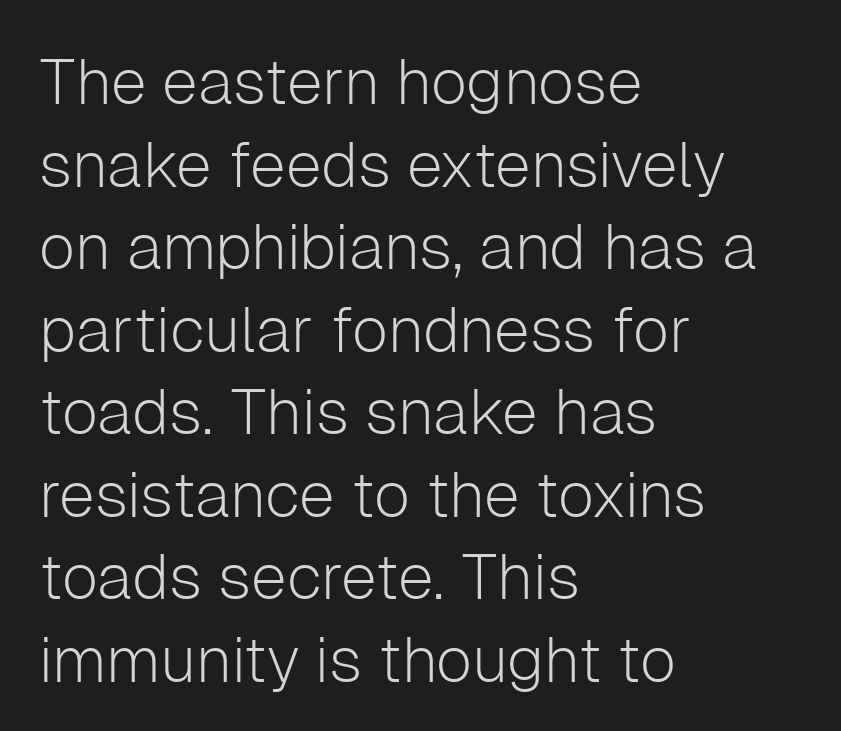
The image shows 64 px light sans-serif type, upright; set left-aligned, normal line spacing (1.29x), normal letter spacing, not underlined; low stroke contrast and a medium x-height.
